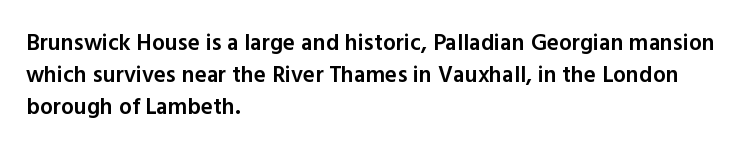
Q: Is the text bold? A: Semi-bold.
Q: Is the text italic (slanted)? A: No, it is upright.
Q: Is the text underlined? A: No.
Q: How is the paragraph aligned? A: Left-aligned.
Q: Is the spacing between letters normal or unusually wide? A: Normal.
Q: Is the spacing between lines tight, normal or loose? A: Normal.
